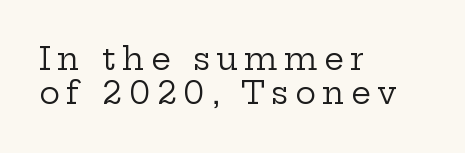
Q: Is the text bold? A: No.
Q: Is the text italic (slanted)? A: No, it is upright.
Q: Is the typeface a serif or a sans-serif typeface? A: Serif.
Q: Is the text underlined? A: No.
Q: How is the paragraph aligned? A: Left-aligned.
Q: Is the spacing between letters normal or unusually wide? A: Unusually wide.
Q: Is the spacing between lines tight, normal or loose? A: Tight.
Q: Width (condensed, normal, or wide)? A: Wide.
Q: Stroke contrast? A: Low.
Q: x-height? A: Medium.
Q: Monospaced? A: No.
